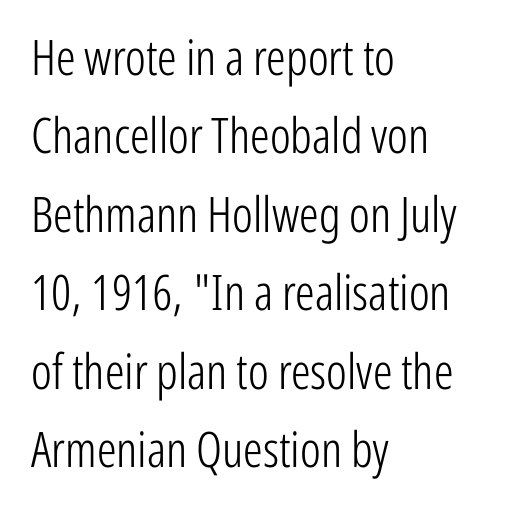
The image shows 49 px light, condensed sans-serif type, upright; set left-aligned, normal line spacing (1.6x), normal letter spacing, not underlined; low stroke contrast and a medium x-height.
